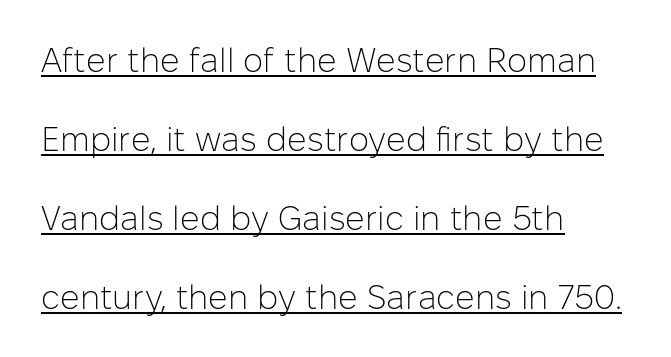
Observe the absence of serifs on each vertical stroke in this sample. There is no visible air inserted between adjacent glyphs. When letters stand straight like this, we call the style roman or upright. Each line of the rendering has a horizontal stroke beneath the glyphs. Students, observe: this is what heavily led, spacious text looks like. The letters advance in unequal steps, a hallmark of proportional type.
